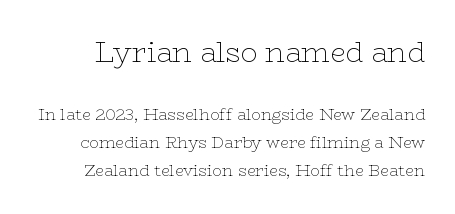
The image shows 28 px thin, wide serif type, upright; set line spacing 1.75x, normal letter spacing, not underlined; the first (top) block is 1.75x larger; low stroke contrast and a medium x-height.
